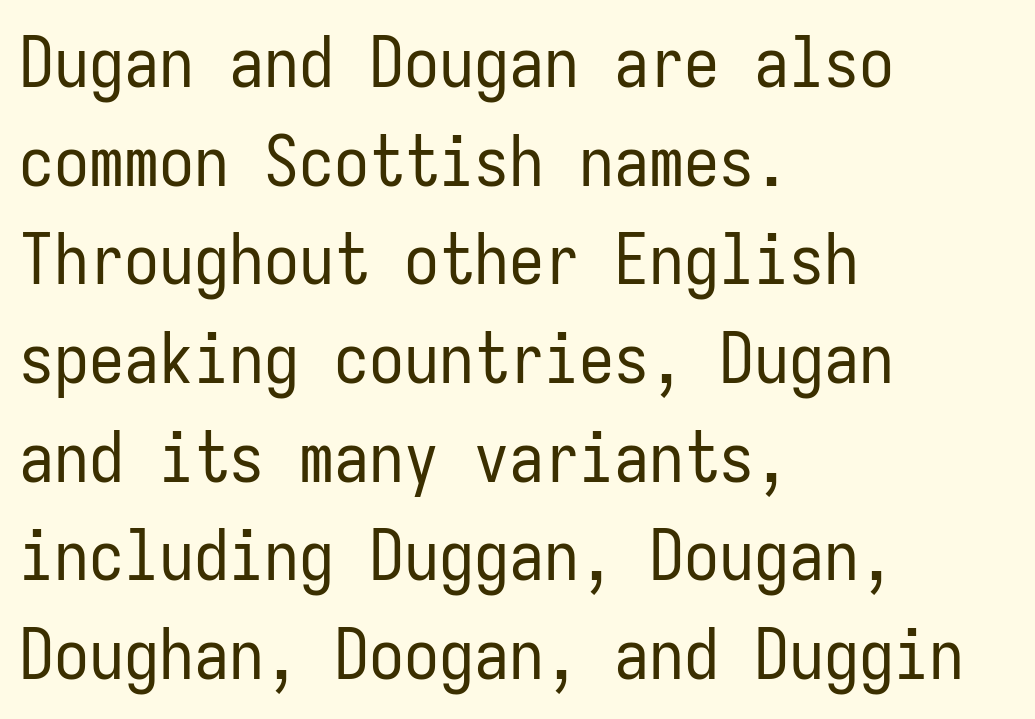
The letters march in equal steps, a hallmark of fixed-pitch type. Ink coverage per letter is moderate at most. The words here are not underlined. The rag falls on the right side of this text block. Caption: standard tracking, unaltered. Italic: no, the glyphs are upright roman.
